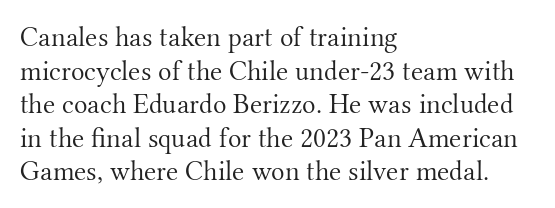
Q: Is the text bold? A: No.
Q: Is the text italic (slanted)? A: No, it is upright.
Q: Is the typeface a serif or a sans-serif typeface? A: Serif.
Q: Is the text underlined? A: No.
Q: How is the paragraph aligned? A: Left-aligned.
Q: Is the spacing between letters normal or unusually wide? A: Normal.
Q: Width (condensed, normal, or wide)? A: Normal.
Q: Stroke contrast? A: Medium.
Q: x-height? A: Small.
Q: Monospaced? A: No.
